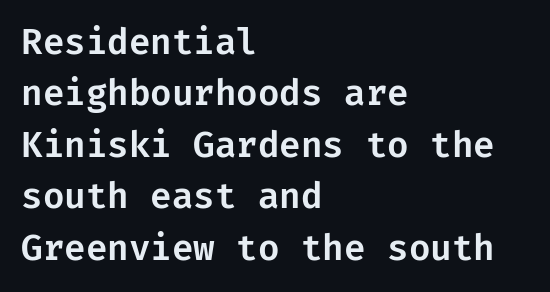
The image shows 35 px sans-serif type, upright; set left-aligned, normal line spacing (1.47x), normal letter spacing, not underlined; low stroke contrast and a medium x-height.
